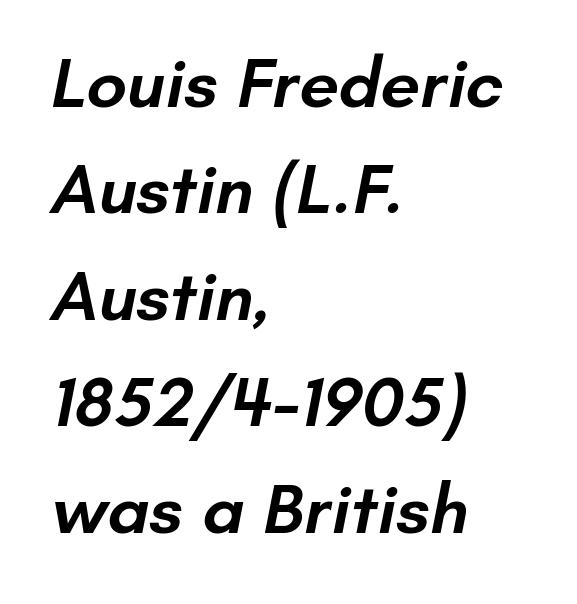
Q: Is the text bold? A: Semi-bold.
Q: Is the typeface a serif or a sans-serif typeface? A: Sans-serif.
Q: Is the text underlined? A: No.
Q: How is the paragraph aligned? A: Left-aligned.
Q: Is the spacing between letters normal or unusually wide? A: Normal.
Q: Is the spacing between lines tight, normal or loose? A: Normal.
Q: Width (condensed, normal, or wide)? A: Normal.
Q: Stroke contrast? A: Low.
Q: x-height? A: Small.
Q: Monospaced? A: No.
